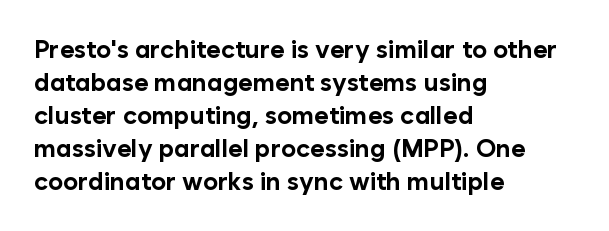
The image shows 25 px bold type, upright; set left-aligned, normal line spacing (1.32x), normal letter spacing, not underlined.
